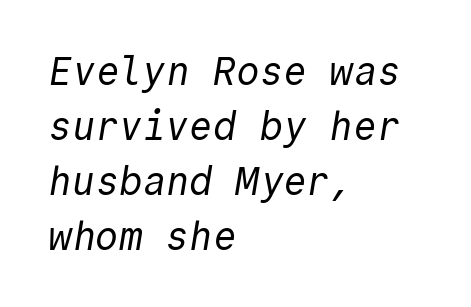
The image shows 39 px regular-weight sans-serif type, monospaced; set left-aligned, normal line spacing (1.41x), normal letter spacing, not underlined; a medium x-height.
